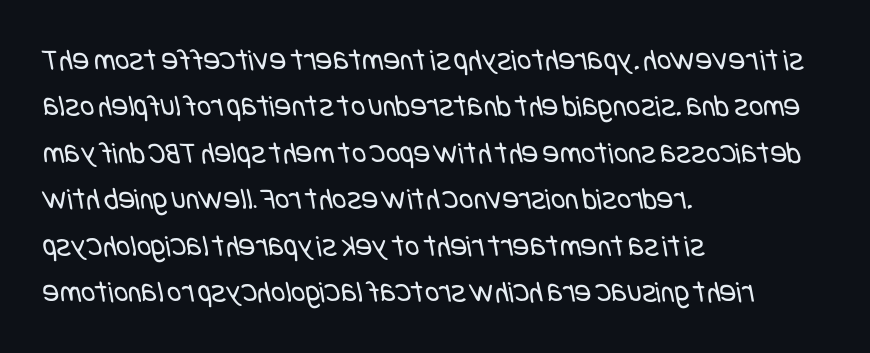
Q: Is the text bold? A: No.
Q: Is the typeface a serif or a sans-serif typeface? A: Sans-serif.
Q: Is the text underlined? A: No.
Q: How is the paragraph aligned? A: Left-aligned.
Q: Is the spacing between letters normal or unusually wide? A: Normal.
Q: Is the spacing between lines tight, normal or loose? A: Normal.
Q: Width (condensed, normal, or wide)? A: Condensed.
Q: Stroke contrast? A: Low.
Q: x-height? A: Large.
